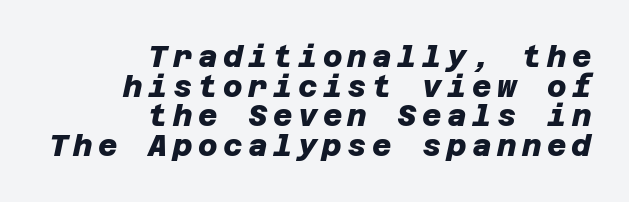
Is the block centered? No — it sits flush against the right margin. The zone under the glyphs is completely vacant. Compared with an ordinary text face, these strokes are far heavier — a full bold. Horizontal bands of white between lines are thin slivers.
